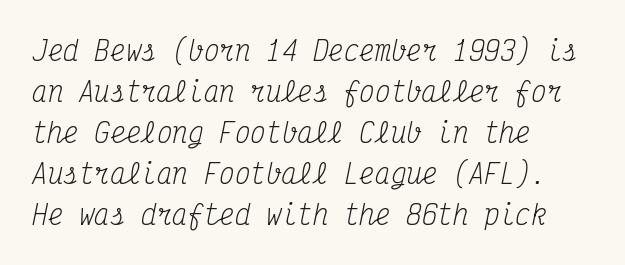
In terms of leading, this rendering sits right in the middle. The glyphs look as if they've been sheared to an angle. Typeset ragged right — the left edge is the straight one. The cut favours lightness, reaching ordinary text weight at its darkest. Quick note: underline off.
